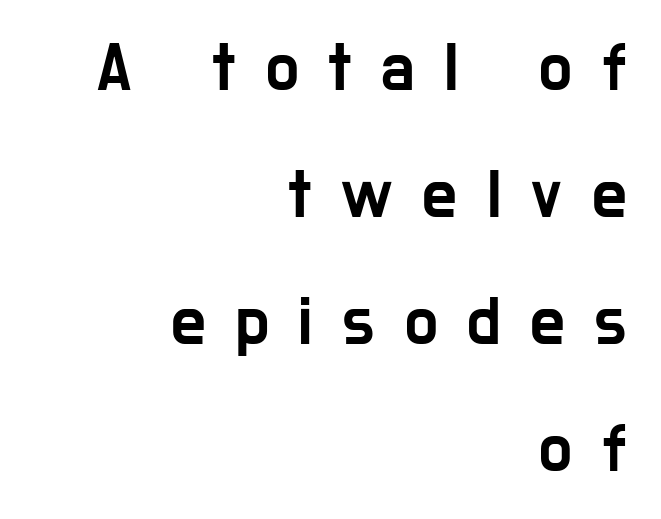
{"serif": "no", "italic": "no", "width": "condensed", "stroke_contrast": "low", "x_height": "medium", "monospaced": "no", "underline": "no", "align": "right", "line_spacing_ratio": 1.84, "letter_spacing": "wide", "letter_spacing_em": 0.43, "glyph_px": 69}
